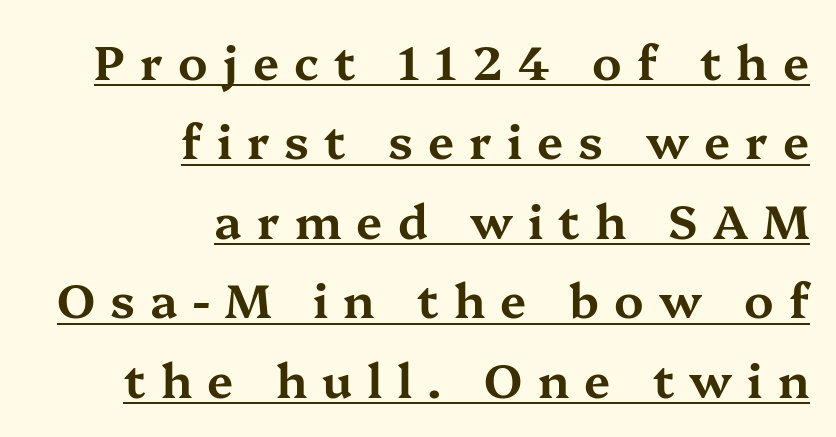
Q: Is the text italic (slanted)? A: No, it is upright.
Q: Is the typeface a serif or a sans-serif typeface? A: Serif.
Q: Is the text underlined? A: Yes.
Q: How is the paragraph aligned? A: Right-aligned.
Q: Is the spacing between letters normal or unusually wide? A: Unusually wide.
Q: Is the spacing between lines tight, normal or loose? A: Normal.
Q: Width (condensed, normal, or wide)? A: Wide.
Q: Stroke contrast? A: Medium.
Q: x-height? A: Medium.
Q: Monospaced? A: No.
